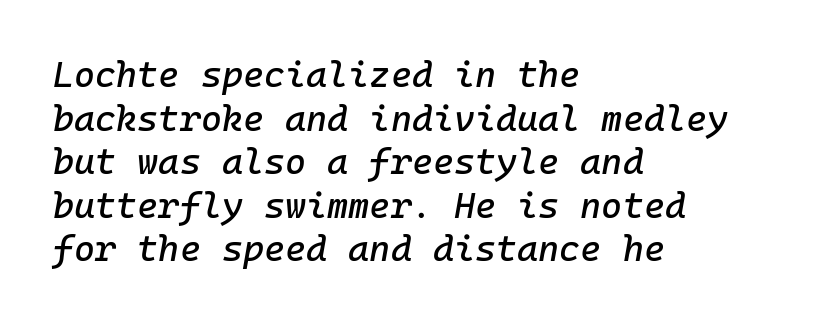
The image shows 36 px text type, italic (leaning right), monospaced; set left-aligned, line spacing 1.21x, normal letter spacing, not underlined; low stroke contrast and a medium x-height.
